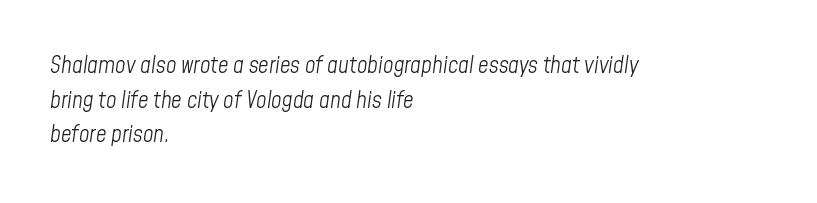
The image shows 23 px text type, italic (leaning right); set left-aligned, normal line spacing (1.51x), normal letter spacing, not underlined.
